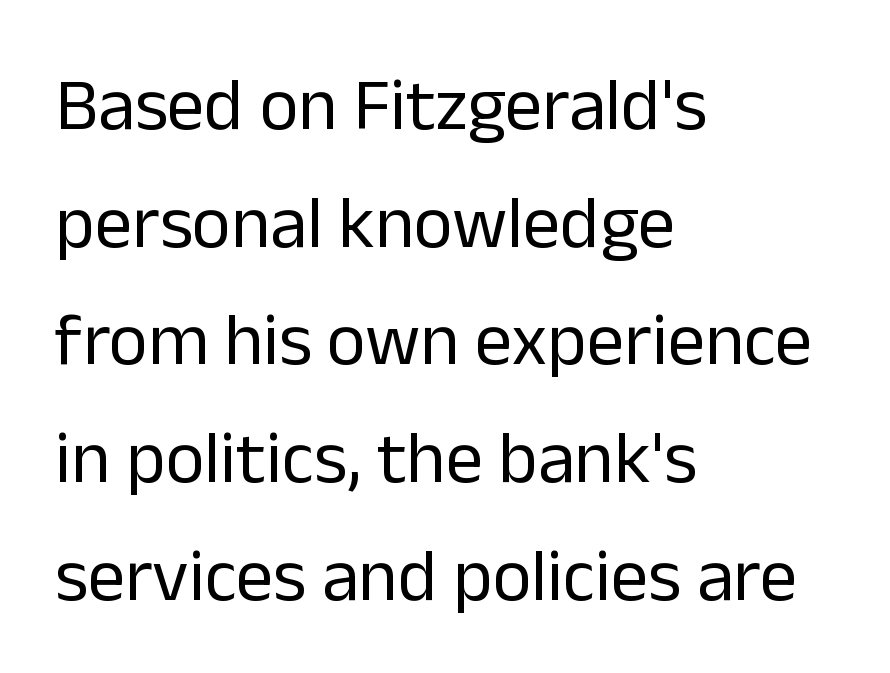
Q: Is the text bold? A: No.
Q: Is the text italic (slanted)? A: No, it is upright.
Q: Is the typeface a serif or a sans-serif typeface? A: Sans-serif.
Q: Is the text underlined? A: No.
Q: How is the paragraph aligned? A: Left-aligned.
Q: Is the spacing between letters normal or unusually wide? A: Normal.
Q: Is the spacing between lines tight, normal or loose? A: Normal.
Q: Width (condensed, normal, or wide)? A: Normal.
Q: Stroke contrast? A: Low.
Q: x-height? A: Medium.
Q: Monospaced? A: No.
